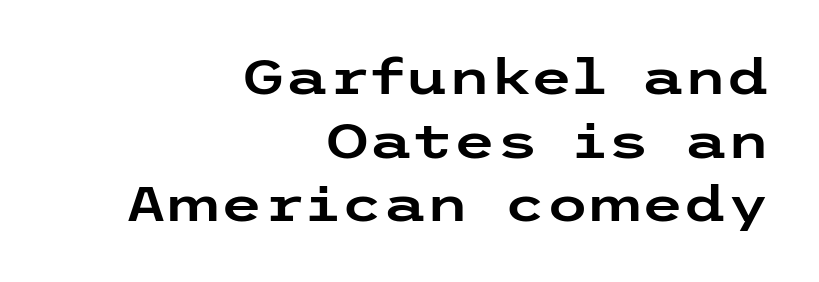
{"serif": "no", "italic": "no", "width": "wide", "stroke_contrast": "low", "x_height": "medium", "underline": "no", "align": "right", "line_spacing": "normal", "line_spacing_ratio": 1.3, "letter_spacing": "normal", "letter_spacing_em": 0.0, "glyph_px": 49}
